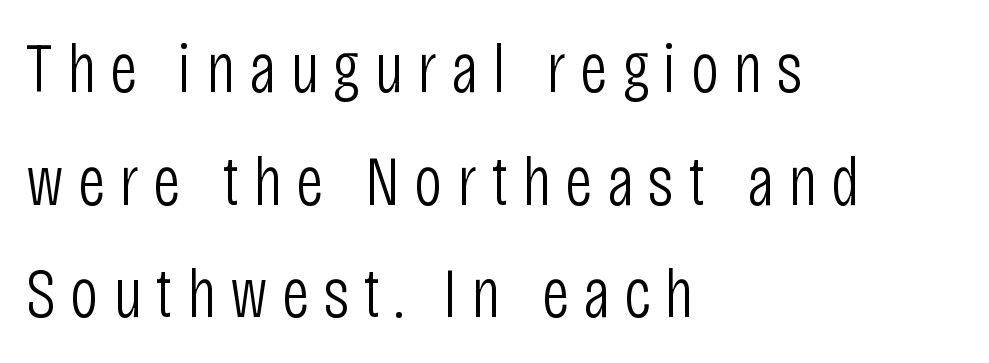
{"serif": "no", "italic": "no", "bold": "no", "weight": "light", "width": "condensed", "stroke_contrast": "low", "x_height": "large", "monospaced": "no", "underline": "no", "align": "left", "line_spacing": "normal", "line_spacing_ratio": 1.61, "letter_spacing": "wide", "letter_spacing_em": 0.2, "glyph_px": 70}
